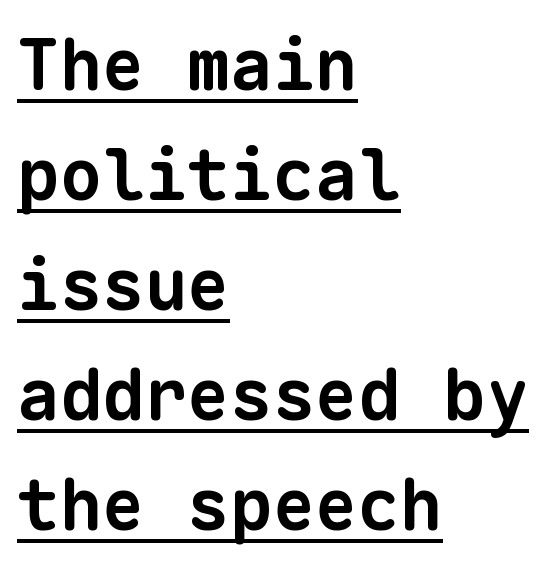
{"serif": "no", "bold": "yes", "weight": "bold", "width": "normal", "stroke_contrast": "low", "x_height": "medium", "monospaced": "yes", "underline": "yes", "align": "left", "line_spacing": "normal", "line_spacing_ratio": 1.55, "letter_spacing": "normal", "letter_spacing_em": 0.0, "glyph_px": 71}
